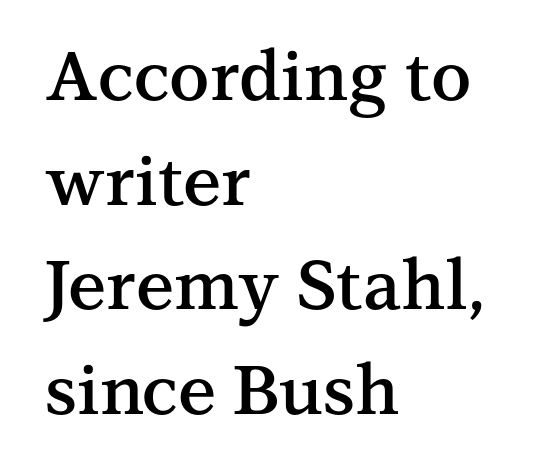
{"serif": "yes", "italic": "no", "bold": "semi", "weight": "semibold", "width": "normal", "stroke_contrast": "medium", "x_height": "medium", "monospaced": "no", "underline": "no", "align": "left", "line_spacing": "normal", "line_spacing_ratio": 1.54, "letter_spacing": "normal", "letter_spacing_em": 0.0, "glyph_px": 68}
